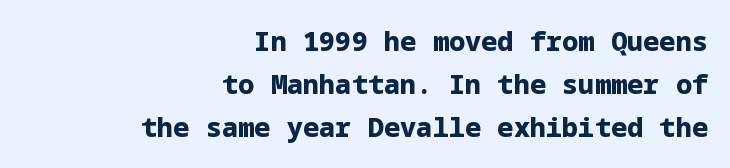
The image shows 27 px bold type, upright; set right-aligned, normal line spacing (1.6x), normal letter spacing, not underlined.
